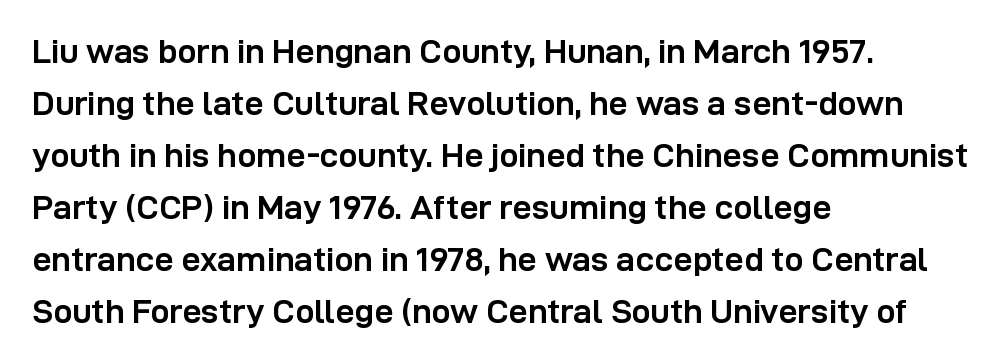
The image shows 34 px semibold sans-serif type, upright; set left-aligned, normal line spacing (1.53x), normal letter spacing, not underlined; low stroke contrast and a medium x-height.
